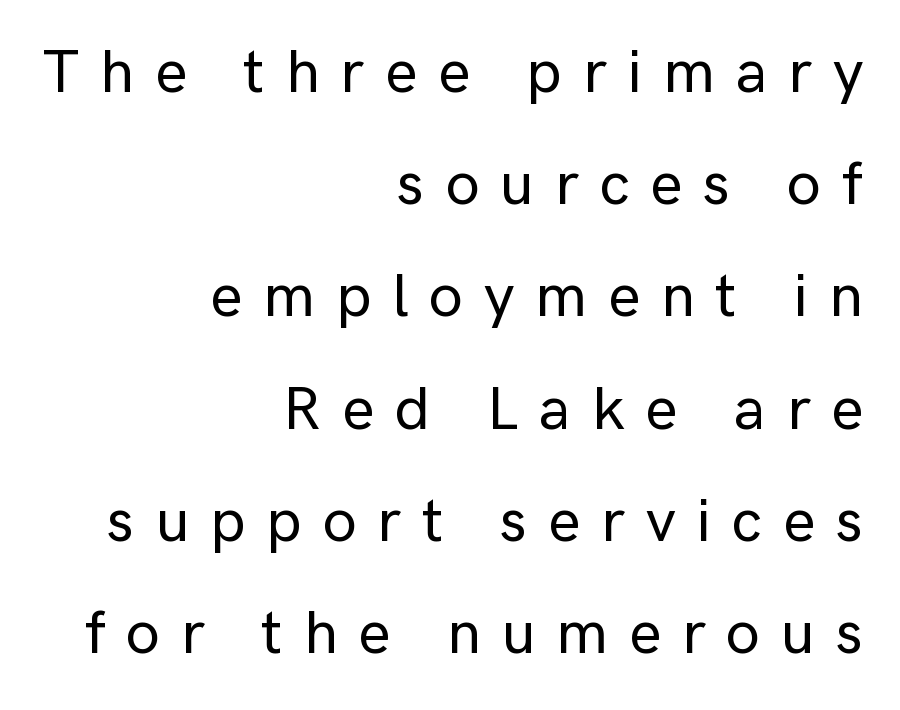
Q: Is the text italic (slanted)? A: No, it is upright.
Q: Is the typeface a serif or a sans-serif typeface? A: Sans-serif.
Q: Is the text underlined? A: No.
Q: How is the paragraph aligned? A: Right-aligned.
Q: Is the spacing between letters normal or unusually wide? A: Unusually wide.
Q: Width (condensed, normal, or wide)? A: Normal.
Q: Stroke contrast? A: Low.
Q: x-height? A: Medium.
Q: Monospaced? A: No.
